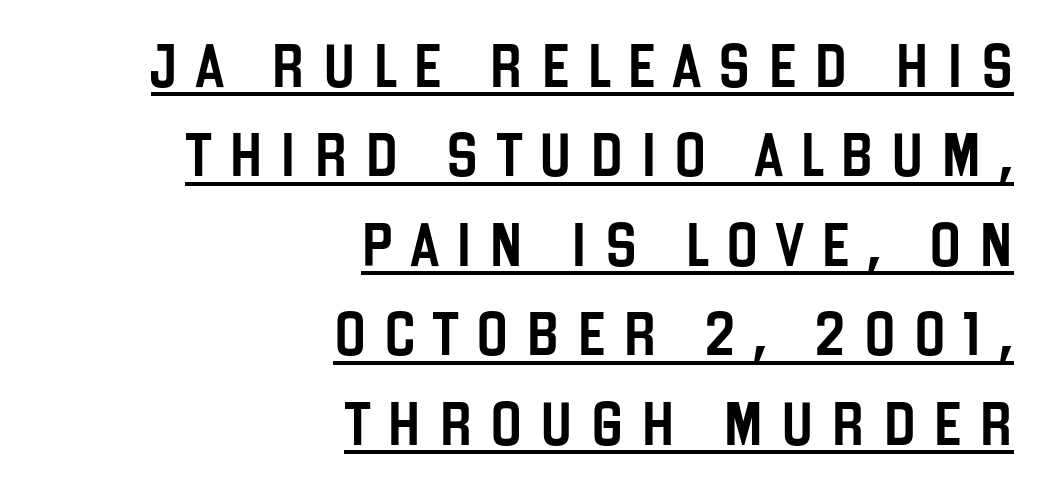
Like a heading marked for emphasis, these lines bear an underscore. The space between consecutive lines is lavish. Substantial extra tracking has been applied to these lines. Observe the absence of serifs on each vertical stroke in this sample. Caption: multi-line text, flush right, ragged left. The letters advance in unequal steps, a hallmark of proportional type.
